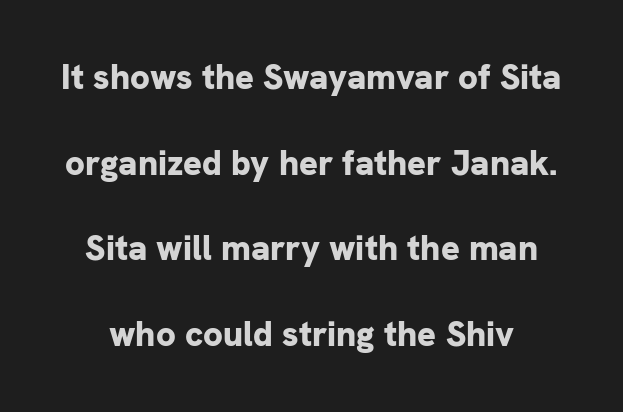
No extra tracking has been applied to these lines. This is heavy type, rendered in bold. Rows of type keep a wide berth in the vertical direction. The letters stand upright; this is a roman face.
